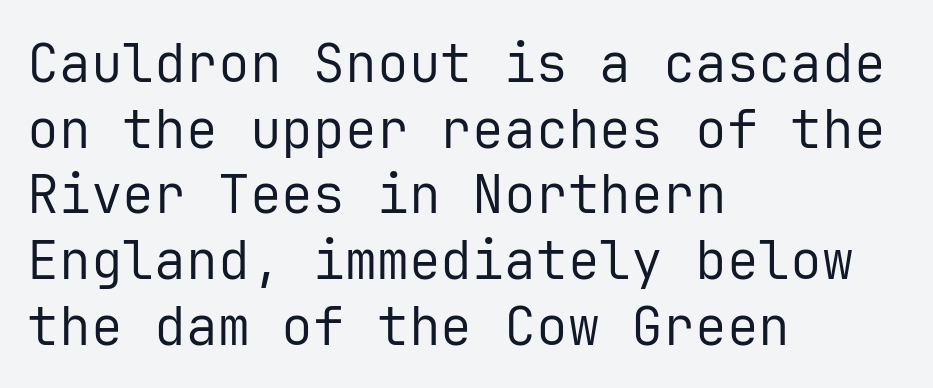
Q: Is the text bold? A: No.
Q: Is the text italic (slanted)? A: No, it is upright.
Q: Is the typeface a serif or a sans-serif typeface? A: Sans-serif.
Q: Is the text underlined? A: No.
Q: How is the paragraph aligned? A: Left-aligned.
Q: Is the spacing between letters normal or unusually wide? A: Normal.
Q: Width (condensed, normal, or wide)? A: Normal.
Q: Stroke contrast? A: Low.
Q: x-height? A: Medium.
Q: Monospaced? A: Yes.
